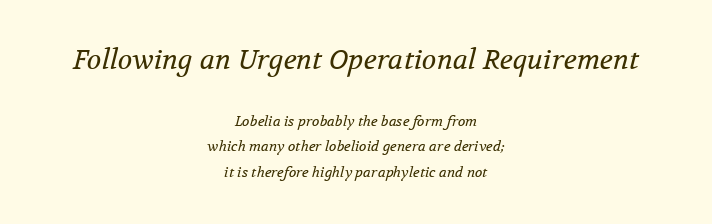
Italic? Definitely — the glyphs are oblique. Heft: none added — not bold. Character size in the leading block exceeds that of the trailing block. Any mark beneath the type? The region is blank. Where is the straight margin? There isn't one; the lines are centered.
